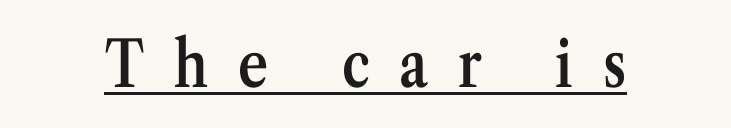
The strokes are fattened partway — semibold, not bold. The rendered words wear a rule along their underside. Serif or sans? Serif — the stroke terminals have little feet. Here the glyphs are tracked loosely, breaking word shapes into spaced letters. The specimen reads as upright at a glance. Think of a printed novel: that variable character pitch is what you see here.
